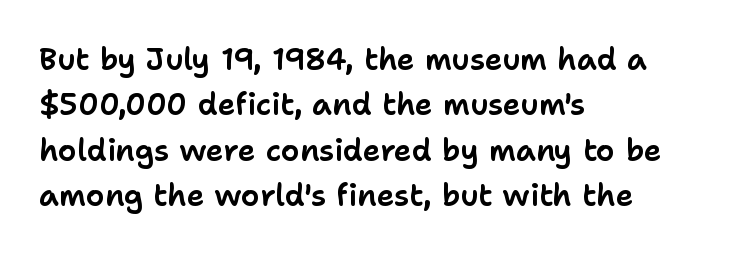
{"serif": "no", "italic": "no", "width": "normal", "stroke_contrast": "low", "x_height": "medium", "monospaced": "no", "underline": "no", "align": "left", "line_spacing": "normal", "line_spacing_ratio": 1.51, "letter_spacing": "normal", "letter_spacing_em": 0.0, "glyph_px": 30}
